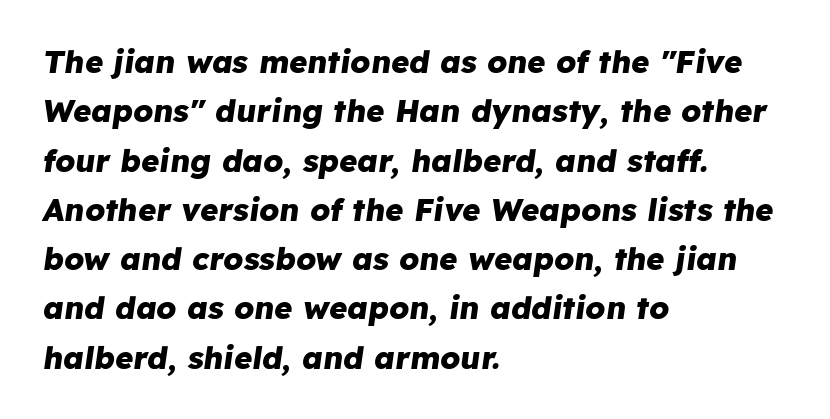
The image shows 31 px heavy type, italic (leaning right); set left-aligned, normal line spacing (1.59x), normal letter spacing, not underlined; low stroke contrast and a medium x-height.
